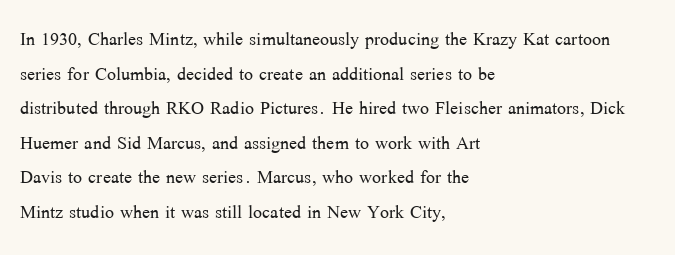
Regarding leading, the lines here are spaced in the standard way. The letters look calm and open, with moderate or lighter stems. Layout note: lines flush left. The rendering keeps characters at their native spacing. The lettering stays uniformly vertical, giving the passage a roman look. Underline: absent.
